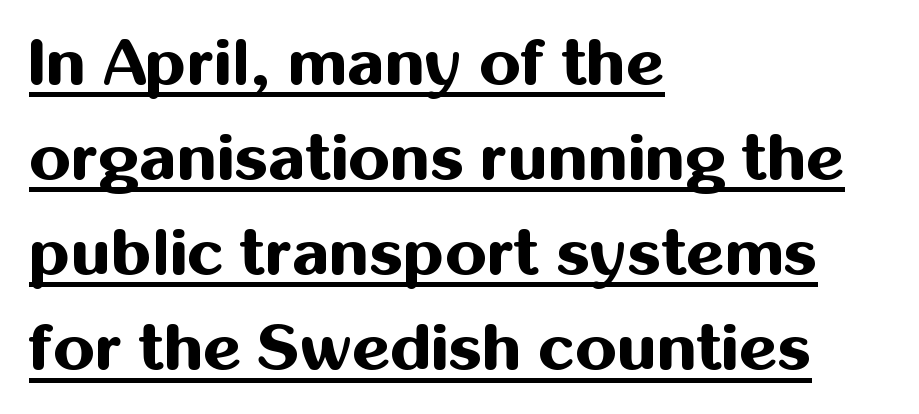
Q: Is the text bold? A: Yes.
Q: Is the text italic (slanted)? A: No, it is upright.
Q: Is the typeface a serif or a sans-serif typeface? A: Sans-serif.
Q: Is the text underlined? A: Yes.
Q: How is the paragraph aligned? A: Left-aligned.
Q: Is the spacing between letters normal or unusually wide? A: Normal.
Q: Is the spacing between lines tight, normal or loose? A: Normal.
Q: Width (condensed, normal, or wide)? A: Normal.
Q: Stroke contrast? A: Medium.
Q: x-height? A: Medium.
Q: Monospaced? A: No.
